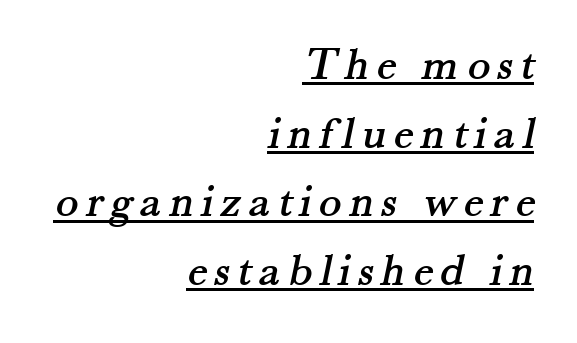
Q: Is the typeface a serif or a sans-serif typeface? A: Serif.
Q: Is the text underlined? A: Yes.
Q: How is the paragraph aligned? A: Right-aligned.
Q: Is the spacing between lines tight, normal or loose? A: Normal.
Q: Width (condensed, normal, or wide)? A: Normal.
Q: Stroke contrast? A: Medium.
Q: x-height? A: Small.
Q: Monospaced? A: No.
